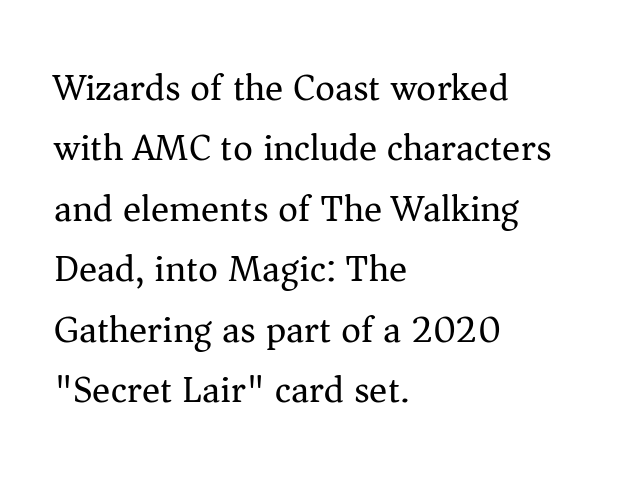
The image shows 38 px regular-weight serif type, upright; set left-aligned, normal line spacing (1.59x), normal letter spacing, not underlined; medium stroke contrast and a medium x-height.
